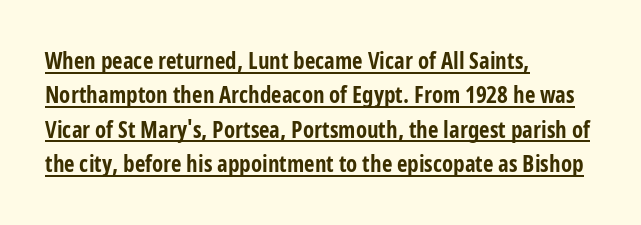
This sample keeps an unexceptional amount of space between lines. Tracking here is standard; glyphs follow each other at the usual distance. Rendered with straight, roman letterforms. These characters rest on top of a visible drawn line. As a designer I'd log this as weight 700, bold.
